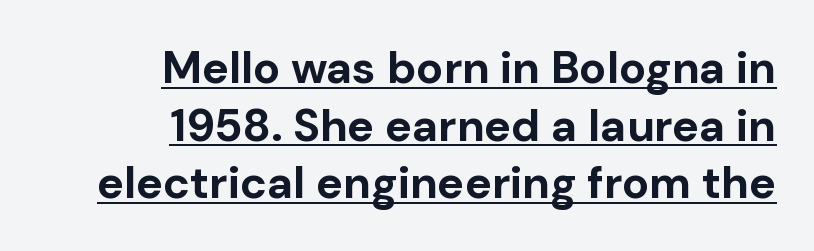
Casual observation: everything's shoved over to the right. Standard letterfit; no display-style spreading of the glyphs. The passage shown stacks its lines at a standard gap. This sample has the flowing, uneven cadence of proportional lettering. Does a line run under the words? Yes, clearly. When letters stand straight like this, we call the style roman or upright.
